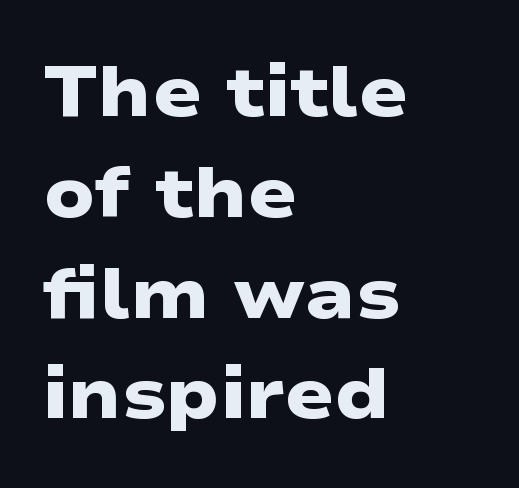
The image shows 72 px heavy, wide sans-serif type; set left-aligned, normal line spacing (1.4x), normal letter spacing, not underlined; low stroke contrast and a medium x-height.
